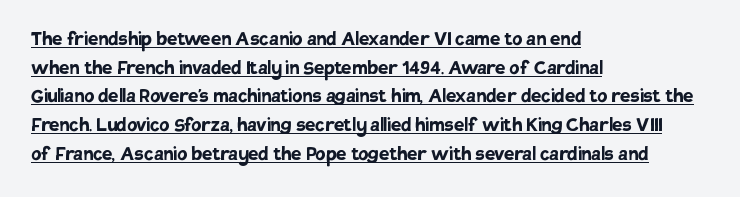
{"italic": "no", "bold": "yes", "underline": "yes", "align": "left", "line_spacing": "normal", "line_spacing_ratio": 1.25, "letter_spacing": "normal", "letter_spacing_em": 0.0, "glyph_px": 23}
